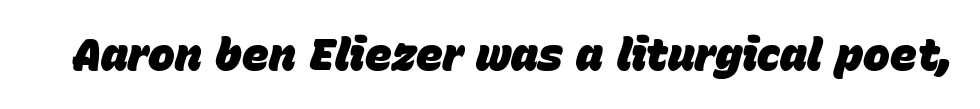
{"italic": "yes", "lean": "right", "slant_degrees": 15, "bold": "yes", "weight": "heavy", "width": "normal", "stroke_contrast": "low", "x_height": "large", "monospaced": "no", "underline": "no", "letter_spacing": "normal", "letter_spacing_em": 0.0, "glyph_px": 45}
